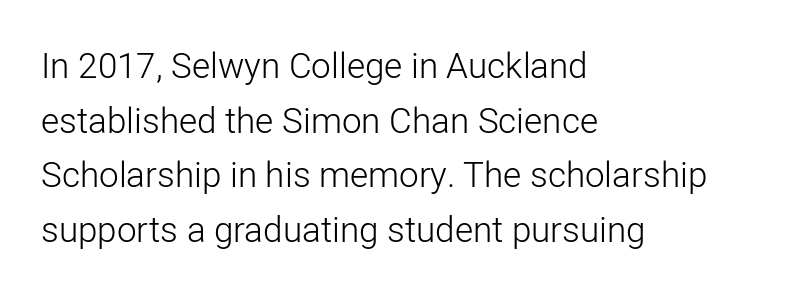
Style check: upright. Grotesque or geometric, the face here clearly has no serifs. Reading down the block, your eye returns to a fixed left position each line. The space between consecutive lines is moderate. Tracking value appears to be zero — textbook default spacing. Check the space under the baseline: it is left empty.
